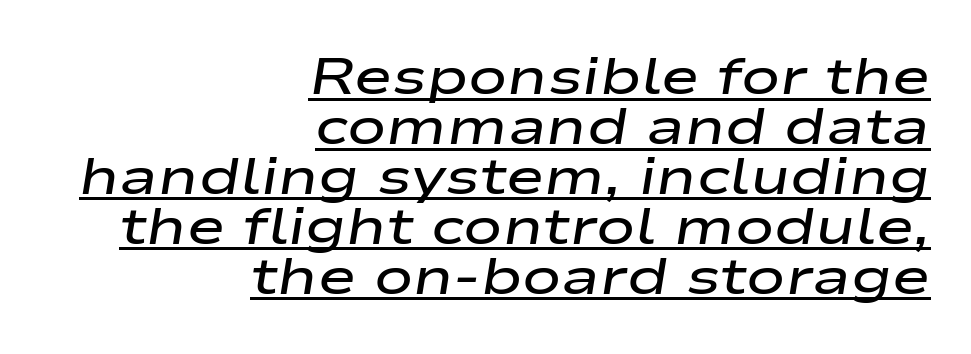
The image shows 52 px semibold, wide type, italic (leaning right); set right-aligned, tight line spacing (0.96x), normal letter spacing, underlined; low stroke contrast and a medium x-height.
